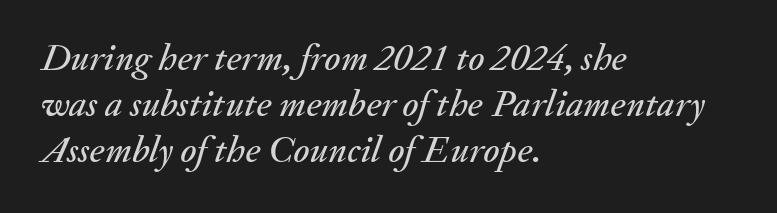
The image shows 38 px text type, italic (leaning right); set left-aligned, line spacing 1.21x, normal letter spacing, not underlined; medium stroke contrast and a small x-height.
